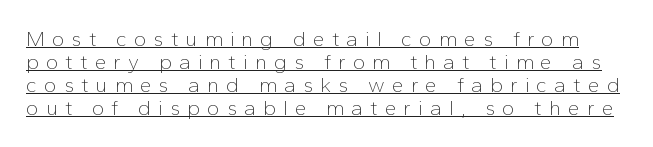
The image shows 21 px text type, upright; set tight line spacing (1.09x), unusually wide letter spacing (+0.34 em), underlined.
